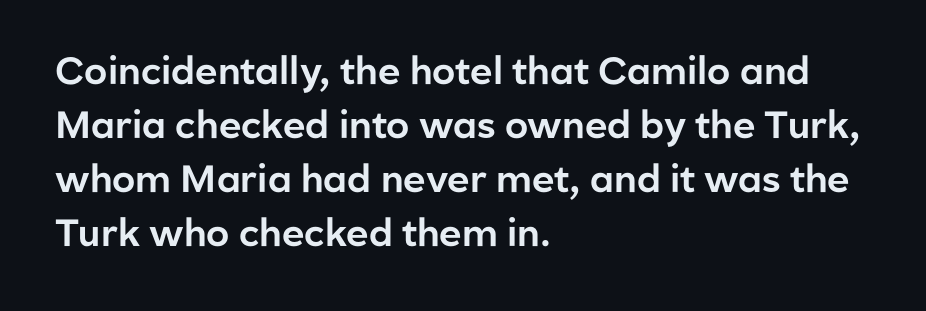
The image shows 38 px sans-serif type, upright; set left-aligned, normal line spacing (1.42x), normal letter spacing, not underlined; low stroke contrast and a medium x-height.
